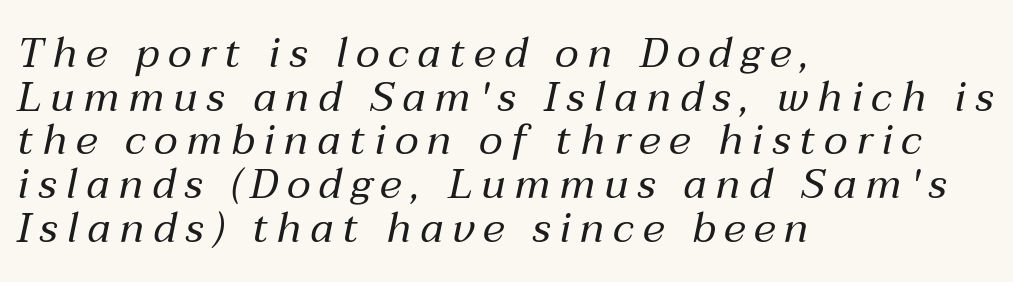
{"italic": "yes", "lean": "right", "slant_degrees": 12, "bold": "no", "weight": "regular", "width": "normal", "stroke_contrast": "medium", "x_height": "medium", "monospaced": "no", "underline": "no", "align": "left", "line_spacing": "tight", "line_spacing_ratio": 1.04, "letter_spacing": "wide", "letter_spacing_em": 0.21, "glyph_px": 42}
